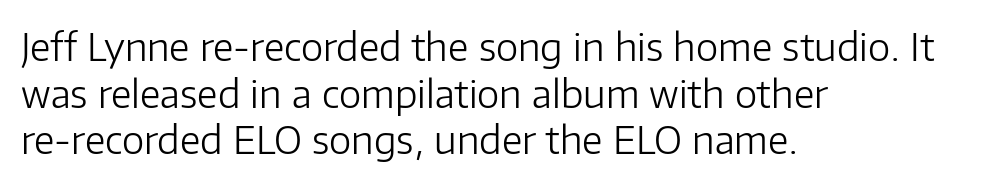
Q: Is the text bold? A: No.
Q: Is the text italic (slanted)? A: No, it is upright.
Q: Is the typeface a serif or a sans-serif typeface? A: Sans-serif.
Q: Is the text underlined? A: No.
Q: How is the paragraph aligned? A: Left-aligned.
Q: Is the spacing between letters normal or unusually wide? A: Normal.
Q: Width (condensed, normal, or wide)? A: Normal.
Q: Stroke contrast? A: Low.
Q: x-height? A: Medium.
Q: Monospaced? A: No.
